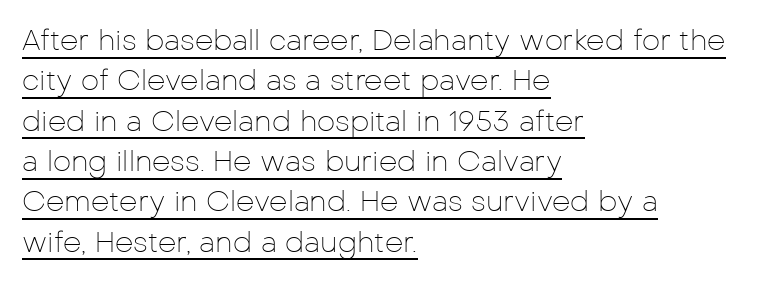
Q: Is the text bold? A: No.
Q: Is the text italic (slanted)? A: No, it is upright.
Q: Is the typeface a serif or a sans-serif typeface? A: Sans-serif.
Q: Is the text underlined? A: Yes.
Q: How is the paragraph aligned? A: Left-aligned.
Q: Is the spacing between letters normal or unusually wide? A: Normal.
Q: Is the spacing between lines tight, normal or loose? A: Normal.
Q: Width (condensed, normal, or wide)? A: Normal.
Q: Stroke contrast? A: Low.
Q: x-height? A: Medium.
Q: Monospaced? A: No.
